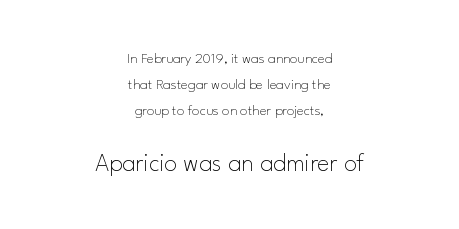
{"italic": "no", "bold": "no", "underline": "no", "align": "center", "line_spacing_ratio": 1.75, "letter_spacing": "normal", "letter_spacing_em": 0.0, "larger_block": "second", "size_ratio": 1.73, "glyph_px": 26}
